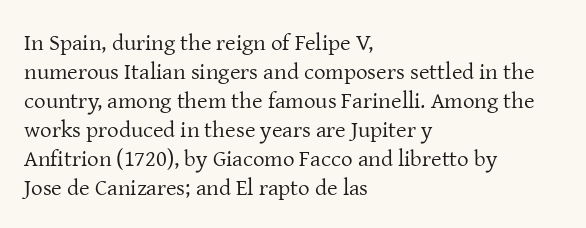
Q: Is the text bold? A: No.
Q: Is the text italic (slanted)? A: No, it is upright.
Q: Is the text underlined? A: No.
Q: How is the paragraph aligned? A: Left-aligned.
Q: Is the spacing between letters normal or unusually wide? A: Normal.
Q: Is the spacing between lines tight, normal or loose? A: Normal.
